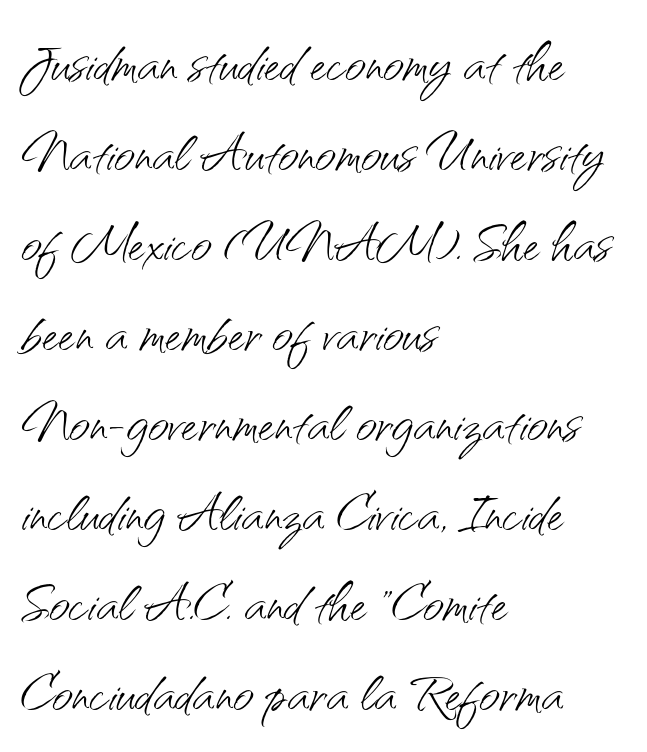
Q: Is the text bold? A: No.
Q: Is the text italic (slanted)? A: Yes.
Q: Is the typeface a serif or a sans-serif typeface? A: Sans-serif.
Q: Is the text underlined? A: No.
Q: How is the paragraph aligned? A: Left-aligned.
Q: Is the spacing between letters normal or unusually wide? A: Normal.
Q: Is the spacing between lines tight, normal or loose? A: Normal.
Q: Width (condensed, normal, or wide)? A: Normal.
Q: Stroke contrast? A: Medium.
Q: x-height? A: Small.
Q: Monospaced? A: No.
